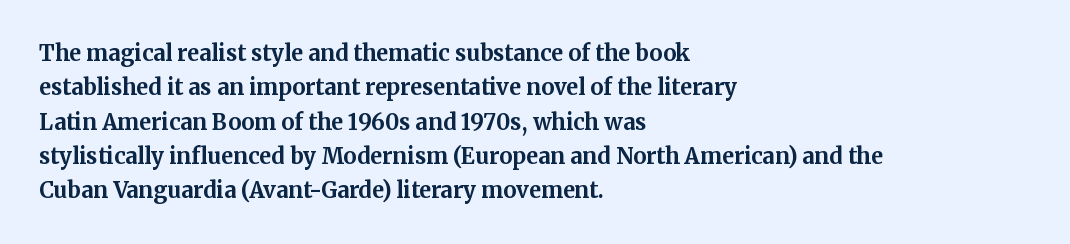
Upright lettering throughout. Just letters on the line, the space beneath them empty. The vertical gap from one line to the next is medium. Strong, thick strokes mark this as bold type. Short and long lines alike share a common starting point at left.
